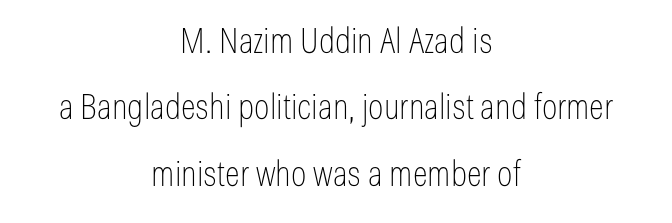
The image shows 35 px thin, condensed sans-serif type, upright; set centered, loose line spacing (1.9x), normal letter spacing, not underlined; low stroke contrast and a medium x-height.
